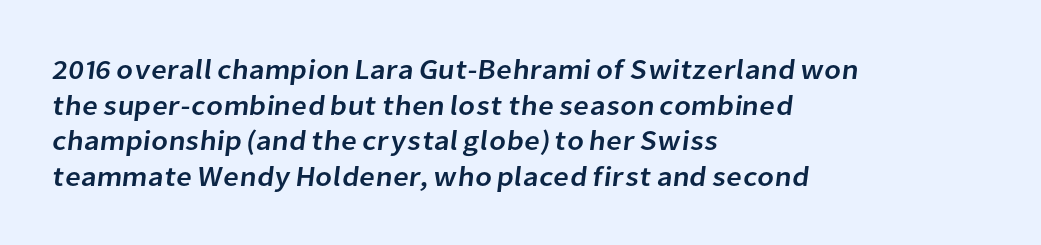
Q: Is the typeface a serif or a sans-serif typeface? A: Sans-serif.
Q: Is the text underlined? A: No.
Q: How is the paragraph aligned? A: Left-aligned.
Q: Is the spacing between letters normal or unusually wide? A: Normal.
Q: Is the spacing between lines tight, normal or loose? A: Normal.
Q: Width (condensed, normal, or wide)? A: Normal.
Q: Stroke contrast? A: Low.
Q: x-height? A: Medium.
Q: Monospaced? A: No.
